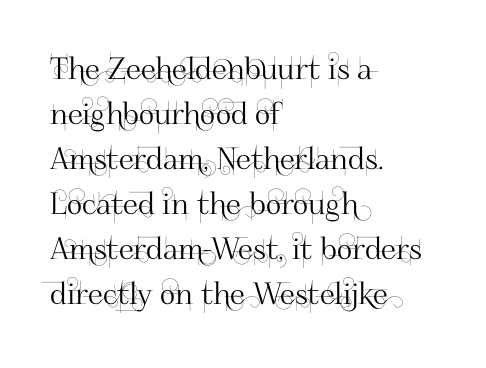
Q: Is the text italic (slanted)? A: No, it is upright.
Q: Is the typeface a serif or a sans-serif typeface? A: Sans-serif.
Q: Is the text underlined? A: No.
Q: How is the paragraph aligned? A: Left-aligned.
Q: Is the spacing between letters normal or unusually wide? A: Normal.
Q: Is the spacing between lines tight, normal or loose? A: Normal.
Q: Width (condensed, normal, or wide)? A: Normal.
Q: Stroke contrast? A: High.
Q: x-height? A: Small.
Q: Monospaced? A: No.
